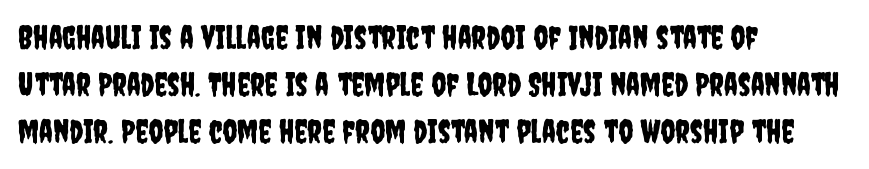
{"serif": "no", "italic": "no", "width": "condensed", "stroke_contrast": "low", "x_height": "large", "monospaced": "no", "underline": "no", "align": "left", "line_spacing": "normal", "line_spacing_ratio": 1.47, "letter_spacing": "normal", "letter_spacing_em": 0.0, "glyph_px": 32}
